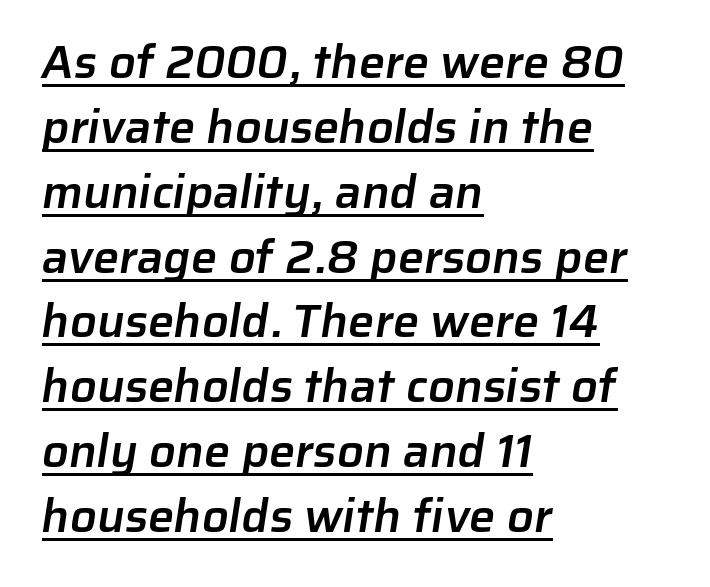
The image shows 47 px semibold sans-serif type; set left-aligned, normal line spacing (1.38x), normal letter spacing, underlined; low stroke contrast and a medium x-height.
